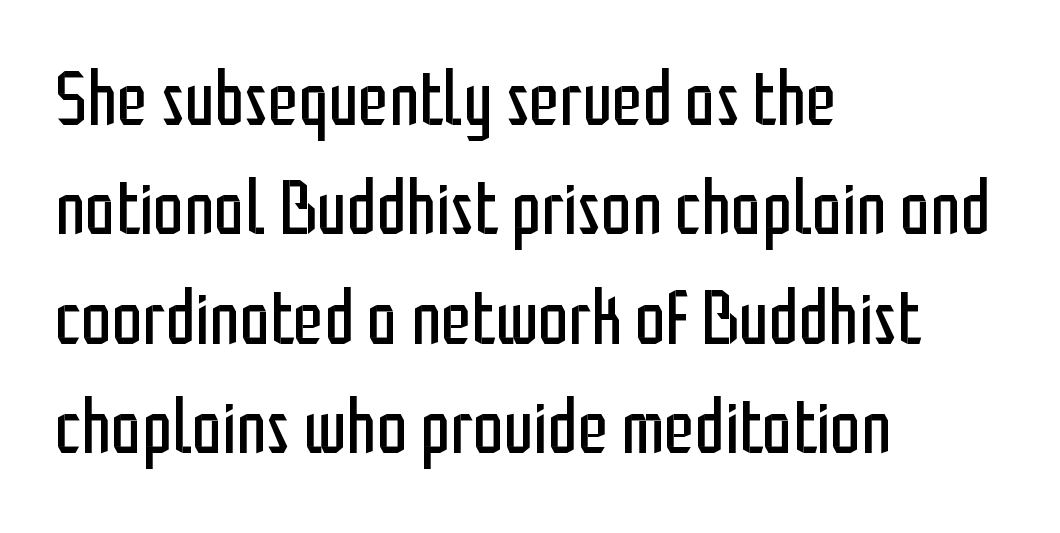
The image shows 77 px regular-weight, condensed sans-serif type, upright; set left-aligned, normal line spacing (1.42x), normal letter spacing, not underlined; low stroke contrast and a medium x-height.
